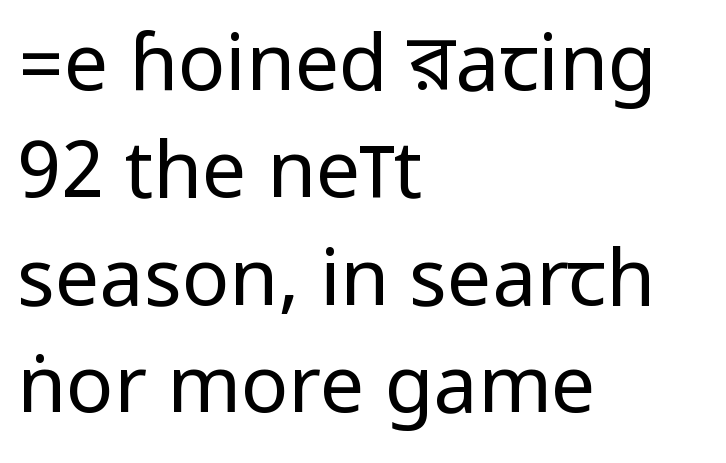
The image shows 79 px regular-weight, condensed sans-serif type, upright; set left-aligned, normal line spacing (1.36x), normal letter spacing, not underlined; low stroke contrast.
